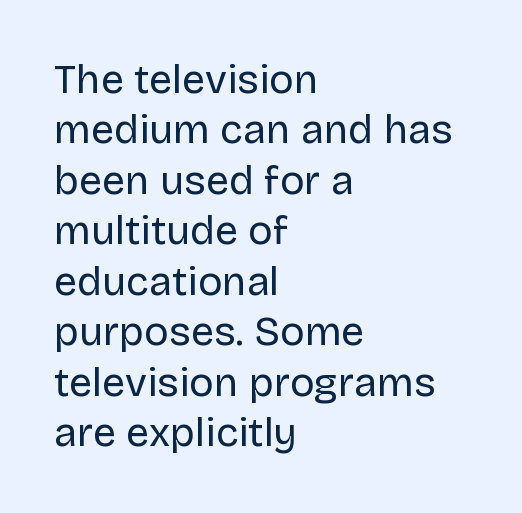
{"serif": "no", "italic": "no", "bold": "no", "weight": "regular", "width": "normal", "stroke_contrast": "low", "x_height": "large", "monospaced": "no", "underline": "no", "align": "left", "line_spacing_ratio": 1.23, "letter_spacing": "normal", "letter_spacing_em": 0.0, "glyph_px": 41}
